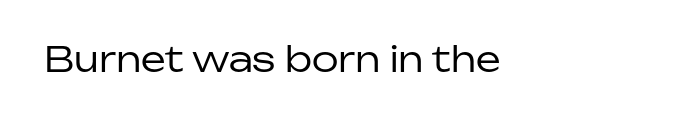
{"serif": "no", "italic": "no", "bold": "no", "weight": "regular", "width": "normal", "stroke_contrast": "low", "x_height": "medium", "monospaced": "no", "underline": "no", "letter_spacing": "normal", "letter_spacing_em": 0.0, "glyph_px": 35}
